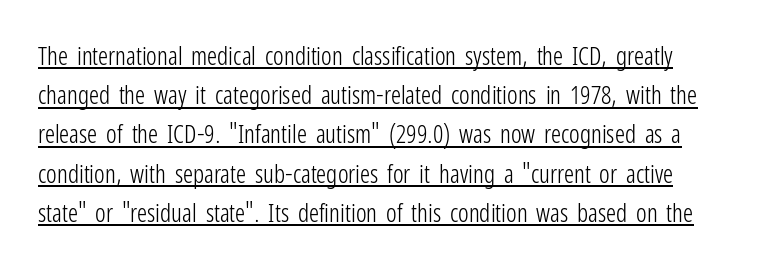
{"italic": "no", "bold": "no", "underline": "yes", "line_spacing": "normal", "line_spacing_ratio": 1.57, "letter_spacing": "normal", "letter_spacing_em": 0.0, "glyph_px": 25}
